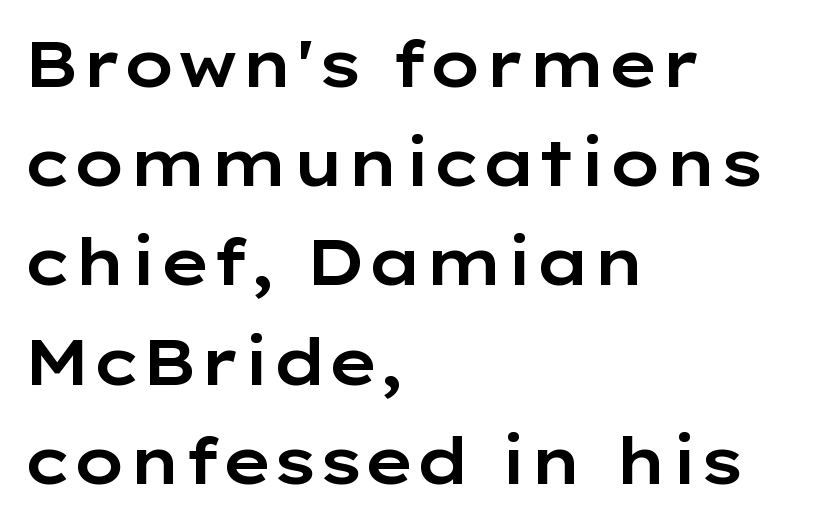
The image shows 64 px wide sans-serif type, upright; set left-aligned, normal line spacing (1.55x), normal letter spacing, not underlined; low stroke contrast and a medium x-height.
